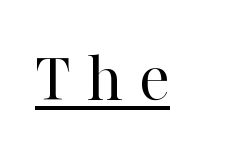
{"serif": "yes", "italic": "no", "bold": "no", "weight": "regular", "width": "normal", "stroke_contrast": "high", "x_height": "medium", "monospaced": "no", "underline": "yes", "letter_spacing": "wide", "letter_spacing_em": 0.2, "glyph_px": 73}
